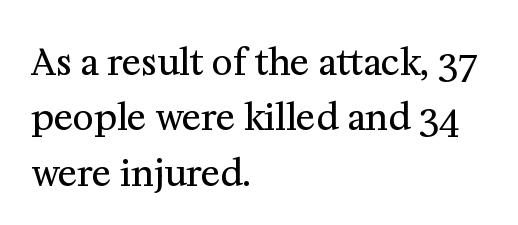
{"serif": "yes", "italic": "no", "bold": "no", "weight": "regular", "width": "normal", "stroke_contrast": "medium", "x_height": "medium", "monospaced": "no", "underline": "no", "align": "left", "line_spacing": "normal", "line_spacing_ratio": 1.54, "letter_spacing": "normal", "letter_spacing_em": 0.0, "glyph_px": 36}
